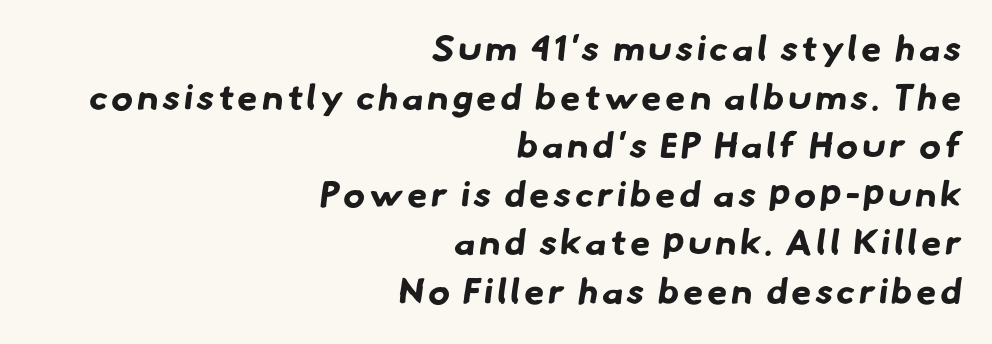
Q: Is the text bold? A: Yes.
Q: Is the typeface a serif or a sans-serif typeface? A: Sans-serif.
Q: Is the text underlined? A: No.
Q: How is the paragraph aligned? A: Right-aligned.
Q: Is the spacing between lines tight, normal or loose? A: Normal.
Q: Width (condensed, normal, or wide)? A: Normal.
Q: Stroke contrast? A: Low.
Q: x-height? A: Small.
Q: Monospaced? A: No.
